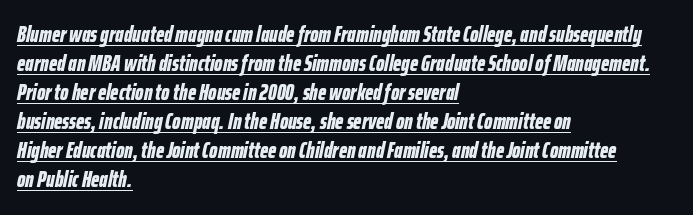
The image shows 22 px bold type, italic (leaning right); set left-aligned, normal line spacing (1.32x), normal letter spacing, underlined.
